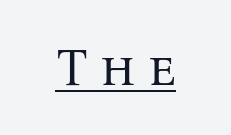
{"serif": "yes", "italic": "no", "bold": "no", "weight": "regular", "width": "normal", "stroke_contrast": "medium", "x_height": "medium", "monospaced": "no", "underline": "yes", "letter_spacing": "wide", "letter_spacing_em": 0.23, "glyph_px": 52}
